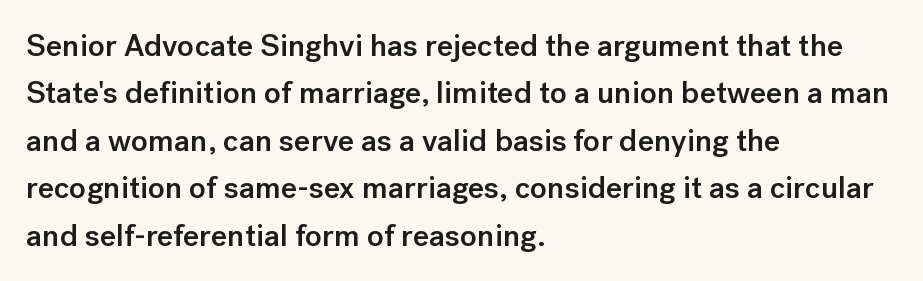
Q: Is the text bold? A: Semi-bold.
Q: Is the text italic (slanted)? A: No, it is upright.
Q: Is the typeface a serif or a sans-serif typeface? A: Sans-serif.
Q: Is the text underlined? A: No.
Q: How is the paragraph aligned? A: Left-aligned.
Q: Is the spacing between letters normal or unusually wide? A: Normal.
Q: Is the spacing between lines tight, normal or loose? A: Normal.
Q: Width (condensed, normal, or wide)? A: Normal.
Q: Stroke contrast? A: Low.
Q: x-height? A: Medium.
Q: Monospaced? A: No.
